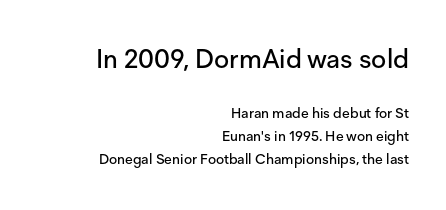
Q: Is the text italic (slanted)? A: No, it is upright.
Q: Is the text underlined? A: No.
Q: How is the paragraph aligned? A: Right-aligned.
Q: Is the spacing between letters normal or unusually wide? A: Normal.
Q: Is the spacing between lines tight, normal or loose? A: Normal.
Q: Which block of text is set in a larger size, the first (top) or the second (bottom)? A: The first (top) one.
